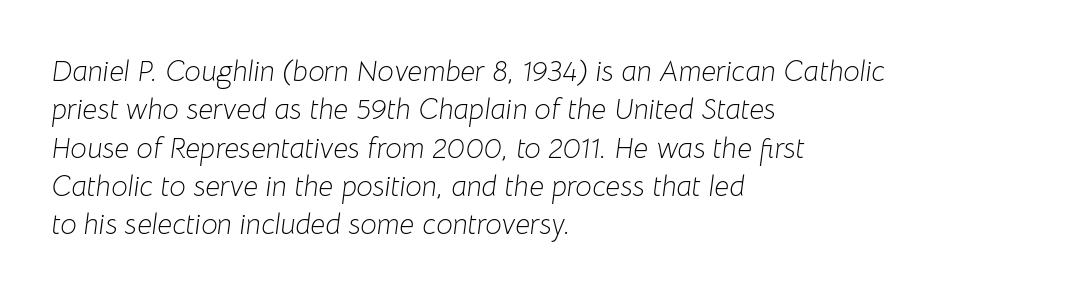
Q: Is the text bold? A: No.
Q: Is the text italic (slanted)? A: Yes, it leans right by about 8 degrees.
Q: Is the text underlined? A: No.
Q: How is the paragraph aligned? A: Left-aligned.
Q: Is the spacing between letters normal or unusually wide? A: Normal.
Q: Is the spacing between lines tight, normal or loose? A: Normal.
Q: Width (condensed, normal, or wide)? A: Normal.
Q: Stroke contrast? A: Low.
Q: x-height? A: Medium.
Q: Monospaced? A: No.
